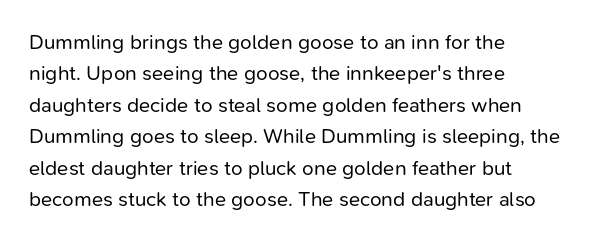
The image shows 21 px text type, upright; set left-aligned, normal line spacing (1.5x), normal letter spacing, not underlined.
